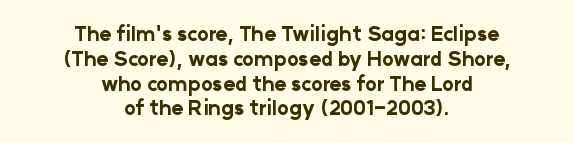
The image shows 20 px bold type, upright; set centered, line spacing 1.24x, normal letter spacing, not underlined.
